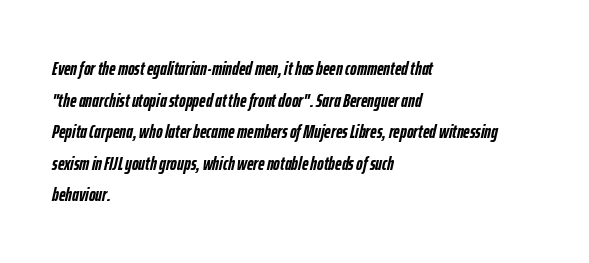
{"italic": "yes", "lean": "right", "slant_degrees": 12, "bold": "yes", "underline": "no", "align": "left", "line_spacing": "normal", "line_spacing_ratio": 1.58, "letter_spacing": "normal", "letter_spacing_em": 0.0, "glyph_px": 20}
